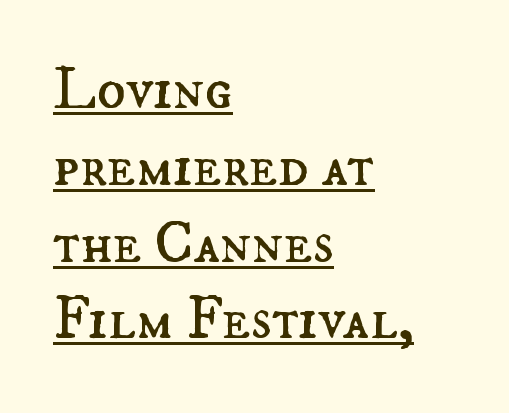
{"italic": "no", "bold": "no", "weight": "regular", "width": "normal", "stroke_contrast": "medium", "x_height": "small", "monospaced": "no", "underline": "yes", "align": "left", "line_spacing": "normal", "line_spacing_ratio": 1.28, "letter_spacing": "normal", "letter_spacing_em": 0.0, "glyph_px": 60}
